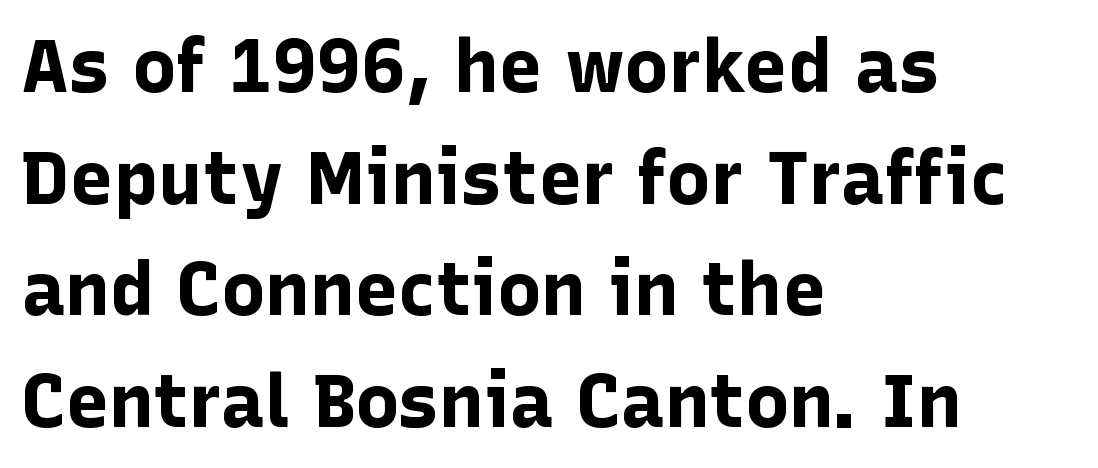
The image shows 74 px bold sans-serif type, upright; set left-aligned, normal line spacing (1.51x), normal letter spacing, not underlined; low stroke contrast and a medium x-height.
